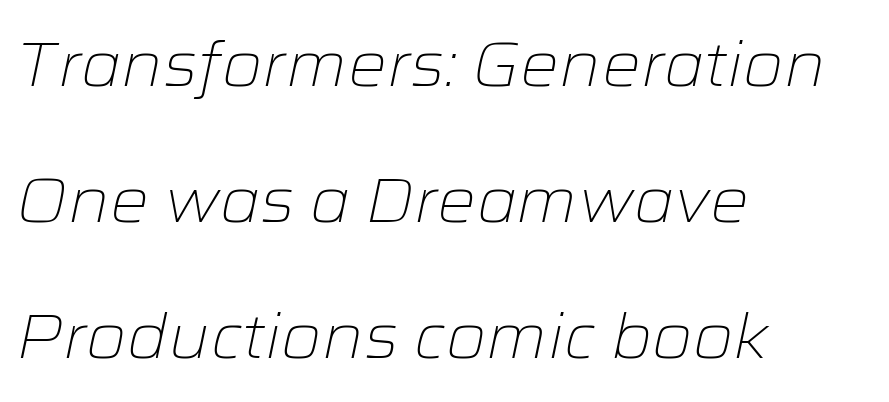
The image shows 61 px light, wide type, italic (leaning right); set left-aligned, loose line spacing (2.23x), normal letter spacing, not underlined; low stroke contrast and a medium x-height.
